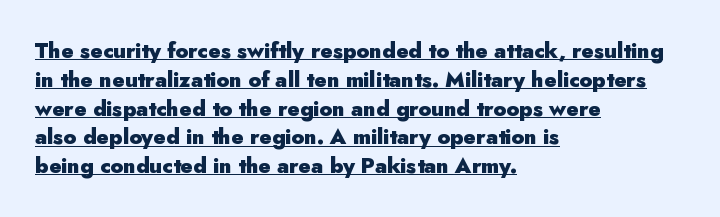
Does the leading feel generous? No, just average. The face used here has the dense, thick strokes of a bold. The rendering keeps characters at their native spacing. Characters remain perfectly vertical along every line. The passage is arranged the way most books set body copy — flush left.
